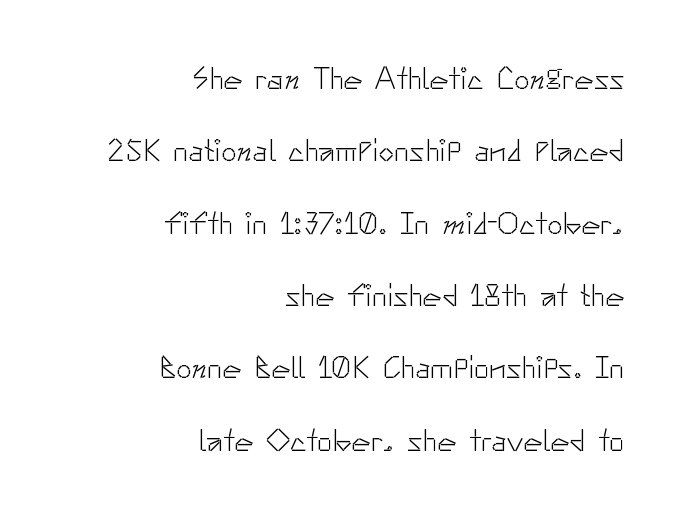
Q: Is the text bold? A: No.
Q: Is the text italic (slanted)? A: No, it is upright.
Q: Is the typeface a serif or a sans-serif typeface? A: Sans-serif.
Q: Is the text underlined? A: No.
Q: How is the paragraph aligned? A: Right-aligned.
Q: Is the spacing between letters normal or unusually wide? A: Normal.
Q: Is the spacing between lines tight, normal or loose? A: Loose.
Q: Width (condensed, normal, or wide)? A: Normal.
Q: Stroke contrast? A: Low.
Q: x-height? A: Small.
Q: Monospaced? A: No.
